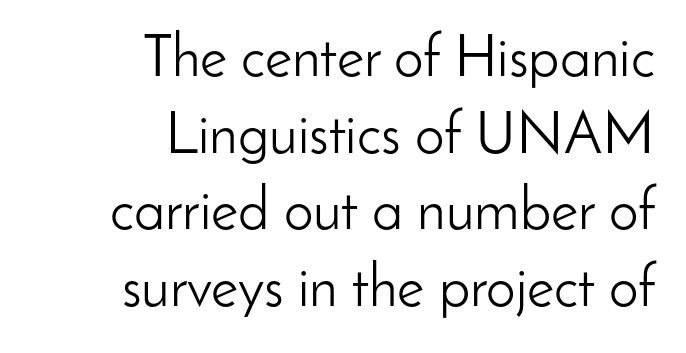
Q: Is the text bold? A: No.
Q: Is the text italic (slanted)? A: No, it is upright.
Q: Is the typeface a serif or a sans-serif typeface? A: Sans-serif.
Q: Is the text underlined? A: No.
Q: How is the paragraph aligned? A: Right-aligned.
Q: Is the spacing between letters normal or unusually wide? A: Normal.
Q: Is the spacing between lines tight, normal or loose? A: Normal.
Q: Width (condensed, normal, or wide)? A: Normal.
Q: Stroke contrast? A: Low.
Q: x-height? A: Small.
Q: Monospaced? A: No.
